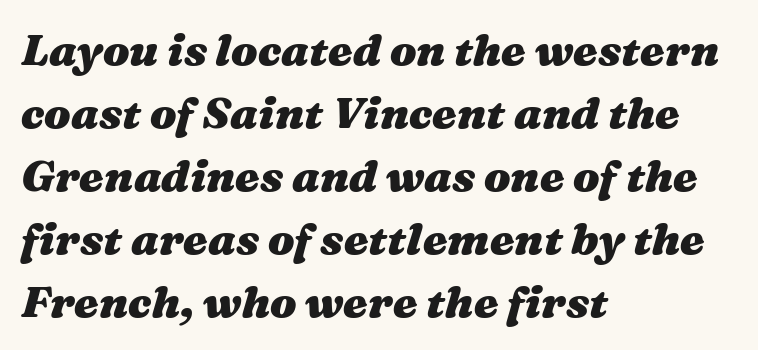
Q: Is the text bold? A: Yes.
Q: Is the text italic (slanted)? A: Yes, it leans right by about 16 degrees.
Q: Is the text underlined? A: No.
Q: How is the paragraph aligned? A: Left-aligned.
Q: Is the spacing between letters normal or unusually wide? A: Normal.
Q: Is the spacing between lines tight, normal or loose? A: Normal.
Q: Width (condensed, normal, or wide)? A: Wide.
Q: Stroke contrast? A: Medium.
Q: x-height? A: Medium.
Q: Monospaced? A: No.
